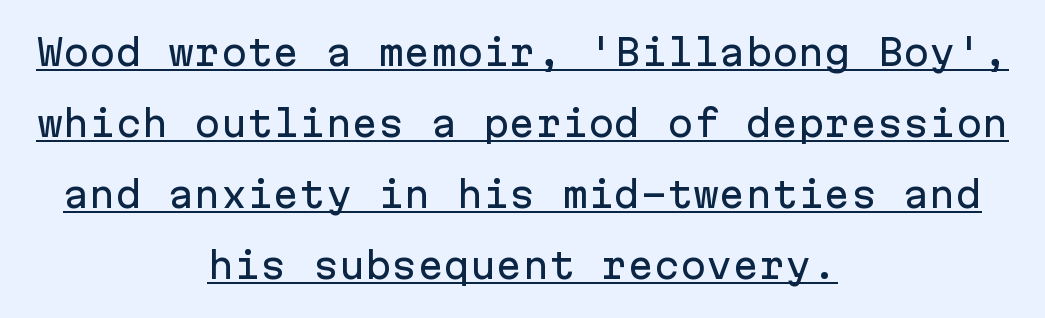
These lines are rendered in a fixed-pitch font. Letter spacing: default. Quick note: not italic, upright. Which margin do the lines hug? Neither — every line sits in the middle.
